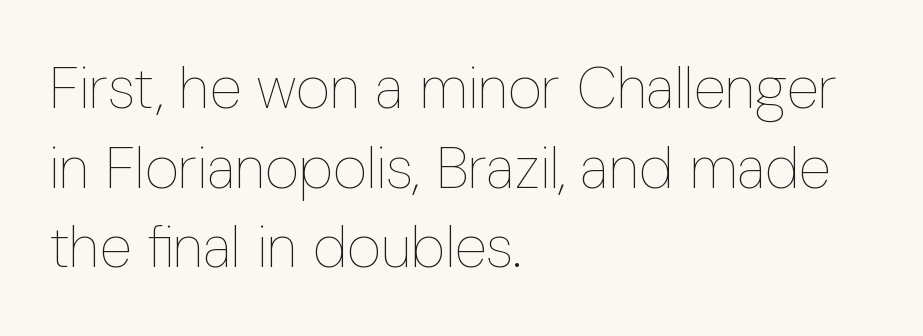
Q: Is the text bold? A: No.
Q: Is the text italic (slanted)? A: No, it is upright.
Q: Is the text underlined? A: No.
Q: How is the paragraph aligned? A: Left-aligned.
Q: Is the spacing between letters normal or unusually wide? A: Normal.
Q: Is the spacing between lines tight, normal or loose? A: Normal.
Q: Width (condensed, normal, or wide)? A: Condensed.
Q: Stroke contrast? A: Low.
Q: x-height? A: Medium.
Q: Monospaced? A: No.
